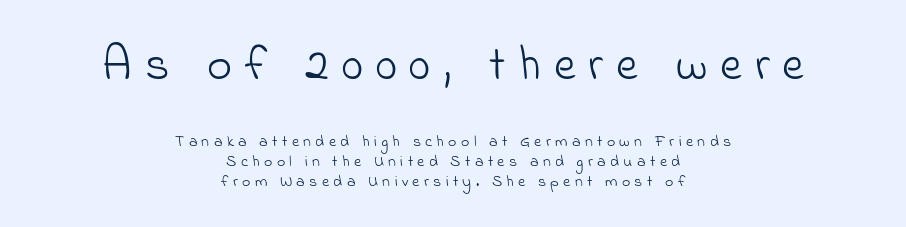
{"serif": "no", "bold": "no", "weight": "light", "width": "normal", "stroke_contrast": "low", "x_height": "small", "monospaced": "no", "underline": "no", "align": "center", "line_spacing": "normal", "line_spacing_ratio": 1.25, "letter_spacing": "wide", "letter_spacing_em": 0.27, "larger_block": "first", "size_ratio": 3.0, "glyph_px": 48}
